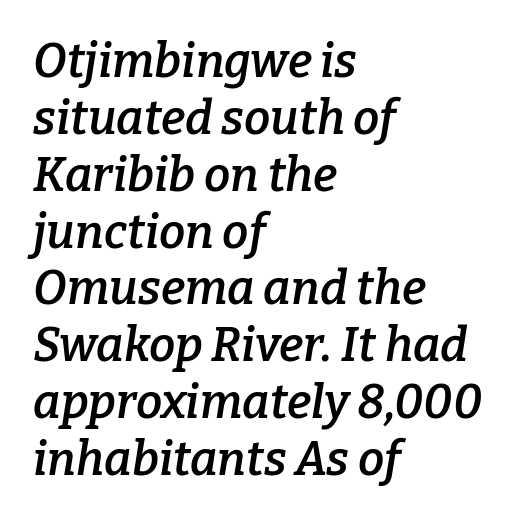
The image shows 47 px semibold serif type, italic (leaning right); set left-aligned, line spacing 1.21x, normal letter spacing, not underlined; low stroke contrast and a medium x-height.
